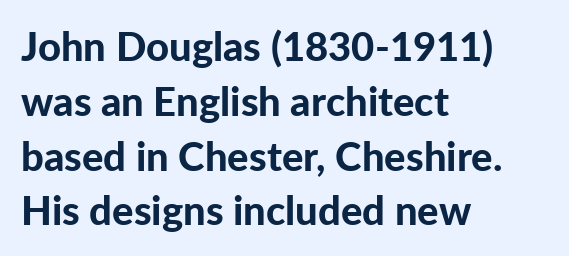
{"serif": "no", "italic": "no", "bold": "yes", "weight": "bold", "width": "normal", "stroke_contrast": "low", "x_height": "medium", "monospaced": "no", "underline": "no", "align": "left", "line_spacing": "normal", "line_spacing_ratio": 1.37, "letter_spacing": "normal", "letter_spacing_em": 0.0, "glyph_px": 40}
